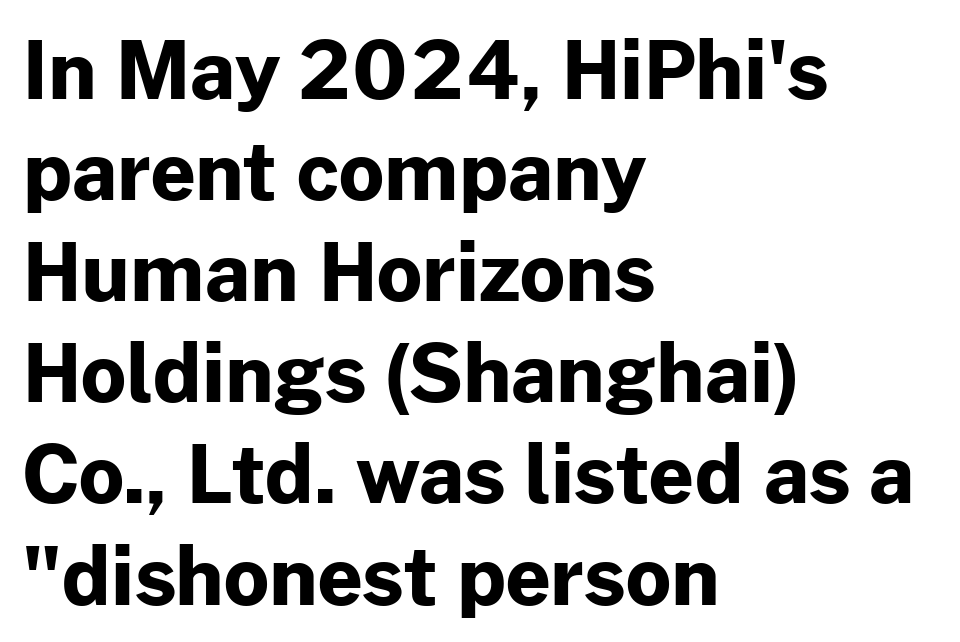
The image shows 79 px bold sans-serif type, upright; set left-aligned, normal line spacing (1.28x), normal letter spacing, not underlined; low stroke contrast and a medium x-height.
